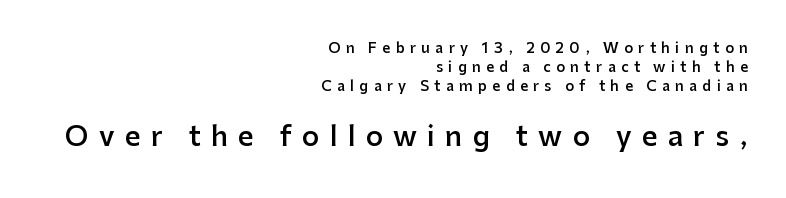
{"italic": "no", "bold": "semi", "underline": "no", "align": "right", "line_spacing": "normal", "line_spacing_ratio": 1.36, "letter_spacing": "wide", "letter_spacing_em": 0.38, "larger_block": "second", "size_ratio": 1.93, "glyph_px": 27}
